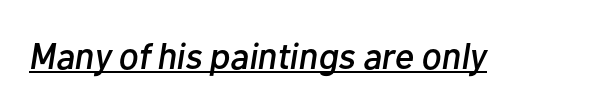
Underlined type. The rendering uses natural spacing where letterforms have individual widths. Designer's note — italics engaged. The letters sit at their default tracking, neither squeezed nor spread.
